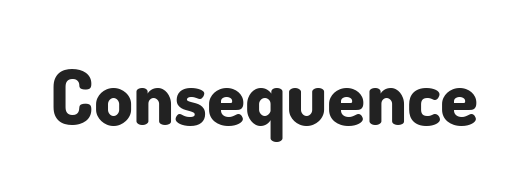
{"serif": "no", "italic": "no", "bold": "yes", "weight": "bold", "width": "normal", "stroke_contrast": "low", "x_height": "small", "monospaced": "no", "underline": "no", "letter_spacing": "normal", "letter_spacing_em": 0.0, "glyph_px": 77}
